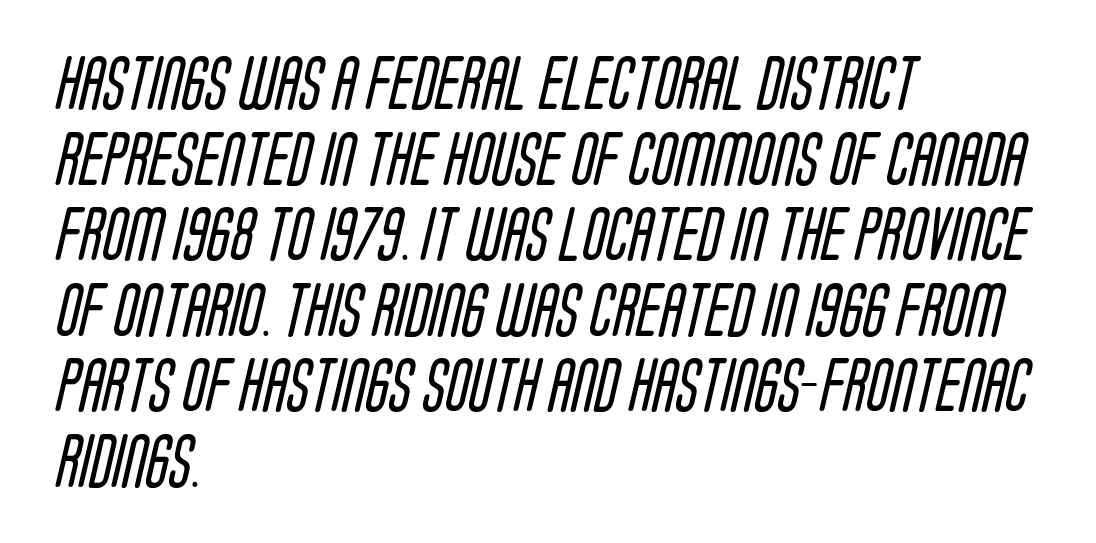
Q: Is the text bold? A: No.
Q: Is the typeface a serif or a sans-serif typeface? A: Sans-serif.
Q: Is the text underlined? A: No.
Q: How is the paragraph aligned? A: Left-aligned.
Q: Is the spacing between letters normal or unusually wide? A: Normal.
Q: Is the spacing between lines tight, normal or loose? A: Normal.
Q: Width (condensed, normal, or wide)? A: Condensed.
Q: Stroke contrast? A: Low.
Q: x-height? A: Large.
Q: Monospaced? A: No.
